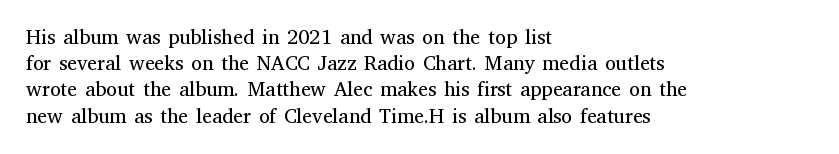
The image shows 20 px text type, upright; set left-aligned, normal line spacing (1.31x), normal letter spacing, not underlined.
